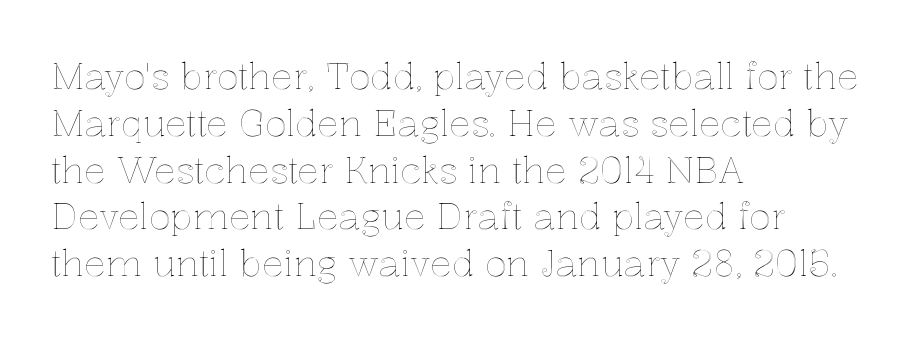
The vertical gap from one line to the next is medium. Here the glyphs are tracked normally, forming tight word shapes. The passage shown is typed in a proportional face where columns would drift. The axis of the letterforms is exactly vertical. Nobody drew a line under any word here. Horizontally, the lines are justified to the leading edge only.
